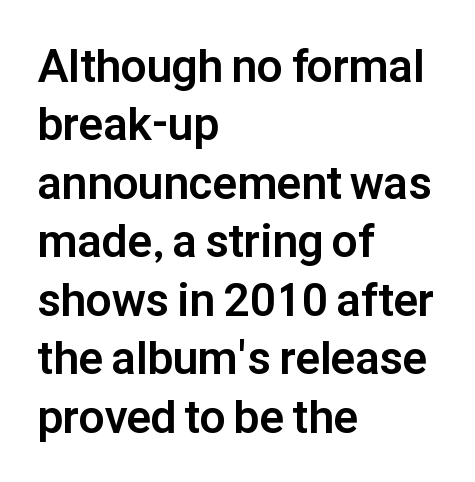
Think of a printed novel: that variable character pitch is what you see here. It's the straight-up-and-down kind of type. The designer left line spacing at the default. Left-aligned paragraph, ragged on the right. The letters are bold, with thick, heavy strokes. The font family rendered here belongs to the sans-serif group.
